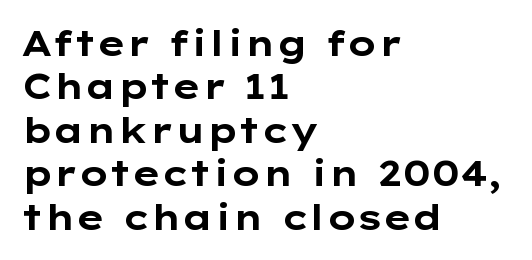
Q: Is the text bold? A: Yes.
Q: Is the text italic (slanted)? A: No, it is upright.
Q: Is the typeface a serif or a sans-serif typeface? A: Sans-serif.
Q: Is the text underlined? A: No.
Q: How is the paragraph aligned? A: Left-aligned.
Q: Is the spacing between letters normal or unusually wide? A: Normal.
Q: Width (condensed, normal, or wide)? A: Wide.
Q: Stroke contrast? A: Low.
Q: x-height? A: Medium.
Q: Monospaced? A: No.
